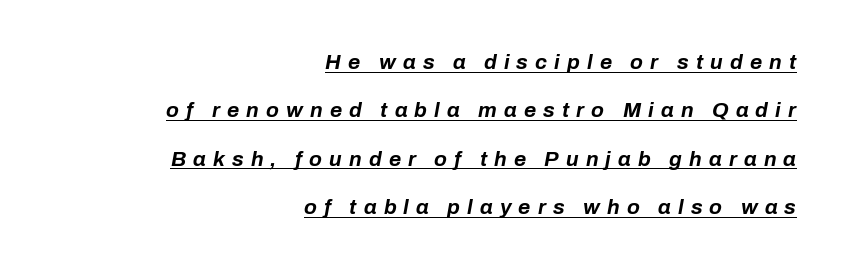
{"italic": "yes", "lean": "right", "slant_degrees": 10, "bold": "yes", "underline": "yes", "align": "right", "line_spacing": "loose", "line_spacing_ratio": 2.3, "letter_spacing": "wide", "letter_spacing_em": 0.34, "glyph_px": 21}
